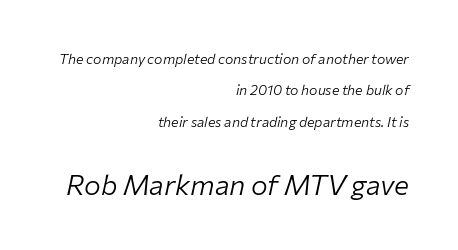
{"italic": "yes", "lean": "right", "slant_degrees": 12, "bold": "no", "weight": "light", "width": "normal", "stroke_contrast": "low", "x_height": "medium", "monospaced": "no", "underline": "no", "align": "right", "line_spacing": "loose", "line_spacing_ratio": 2.25, "letter_spacing": "normal", "letter_spacing_em": 0.0, "larger_block": "second", "size_ratio": 2.0, "glyph_px": 28}
